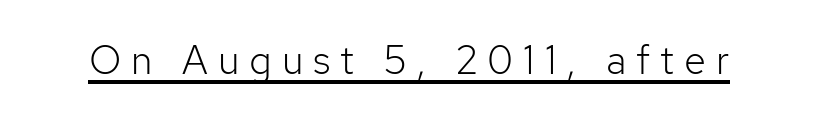
Q: Is the text bold? A: No.
Q: Is the text italic (slanted)? A: No, it is upright.
Q: Is the typeface a serif or a sans-serif typeface? A: Sans-serif.
Q: Is the text underlined? A: Yes.
Q: Is the spacing between letters normal or unusually wide? A: Unusually wide.
Q: Width (condensed, normal, or wide)? A: Normal.
Q: Stroke contrast? A: Low.
Q: x-height? A: Medium.
Q: Monospaced? A: No.
